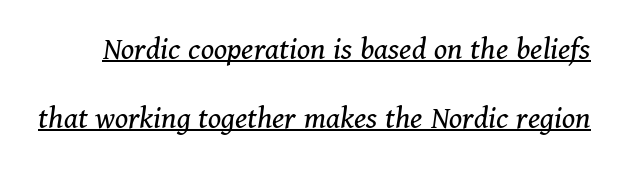
This sample has the flowing, uneven cadence of proportional lettering. The typography opts for an oblique posture over an upright one. Underlining? Definitely there. Stroke terminals: seriffed. Glyph-to-glyph distance matches everyday printed text. Leading is clearly above the norm, producing a sparse column.
